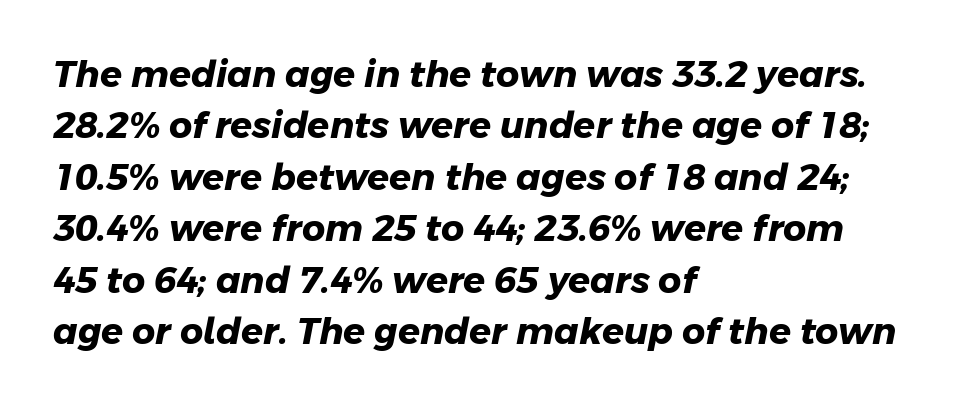
The image shows 36 px heavy sans-serif type; set left-aligned, normal line spacing (1.43x), normal letter spacing, not underlined; low stroke contrast and a medium x-height.
